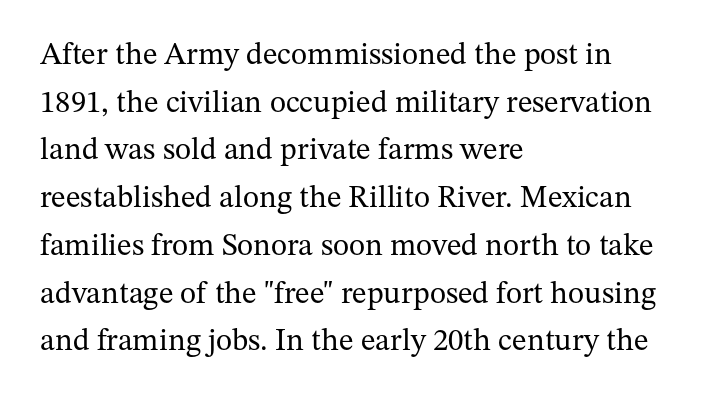
The horizontal fit of the characters is conventional and even. The rendering anchors every line to the left-hand side. Proportional: the letters do not fall into vertical columns. Only glyphs here, with clear space below each row. Is there much room between lines? A standard amount, neither cramped nor airy. If you drew a line through each stem, it would be perfectly vertical.
